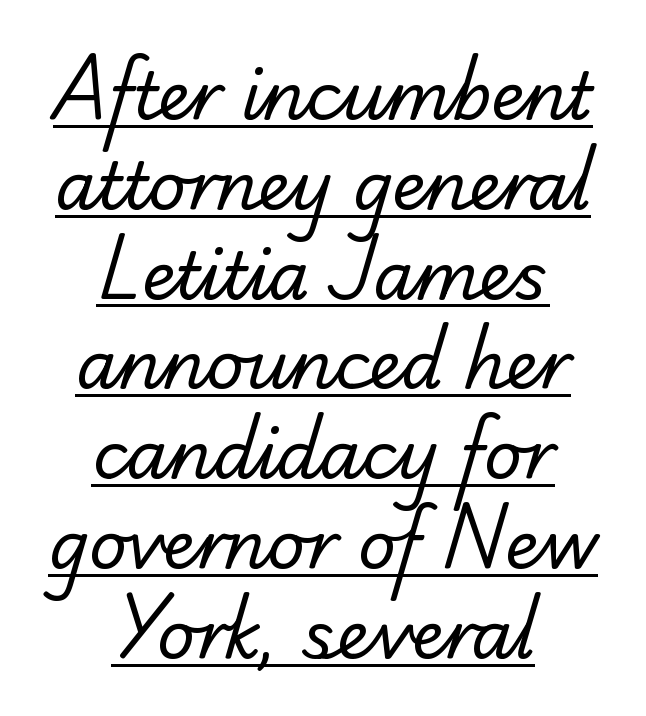
The passage shown is typeset with a serif family. The type is set solid horizontally, with unmodified tracking. A typesetter would call this proportional, since set widths differ per character. Compared with a typical body face, this is equally light or lighter still. These lines stack symmetrically, like a column narrowing and widening about its center. This block has exactly the height ordinary leading produces.
